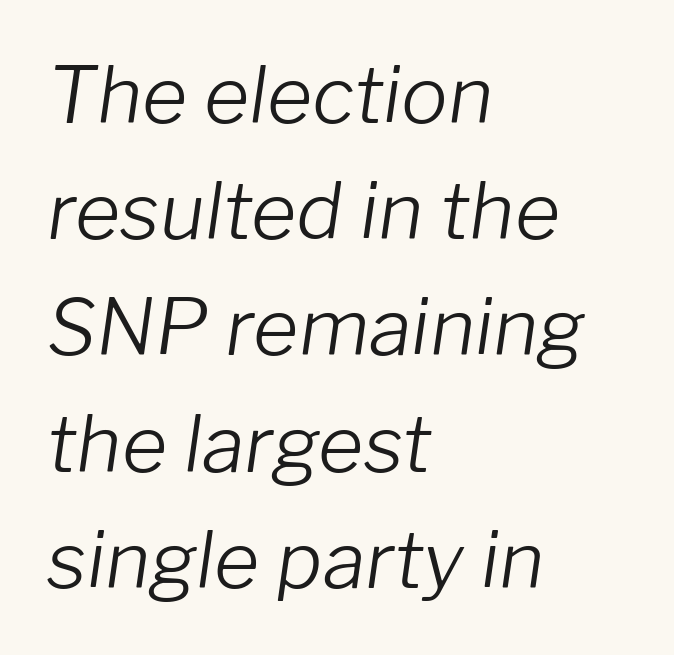
Quick note: interline space is typical. The space directly below the letters is spotless. Teacher's note: observe the even left margin — that is flush-left alignment. Tall strokes in this sample are angled rather than plumb. Letter spacing: default. These lines are rendered in a variable-pitch font.
